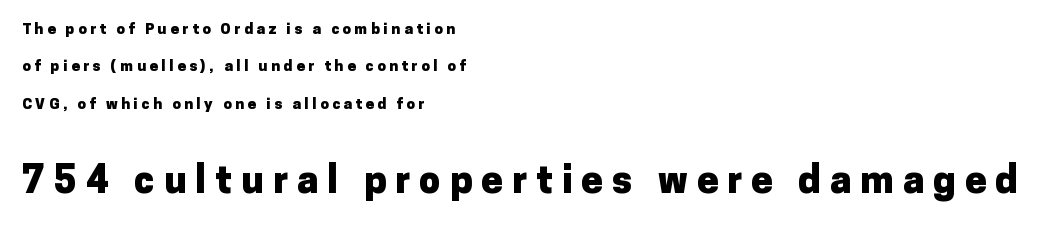
{"serif": "no", "italic": "no", "bold": "yes", "weight": "heavy", "width": "normal", "stroke_contrast": "low", "x_height": "medium", "monospaced": "no", "underline": "no", "align": "left", "line_spacing": "loose", "line_spacing_ratio": 2.49, "letter_spacing": "wide", "letter_spacing_em": 0.24, "larger_block": "second", "size_ratio": 2.53, "glyph_px": 38}
